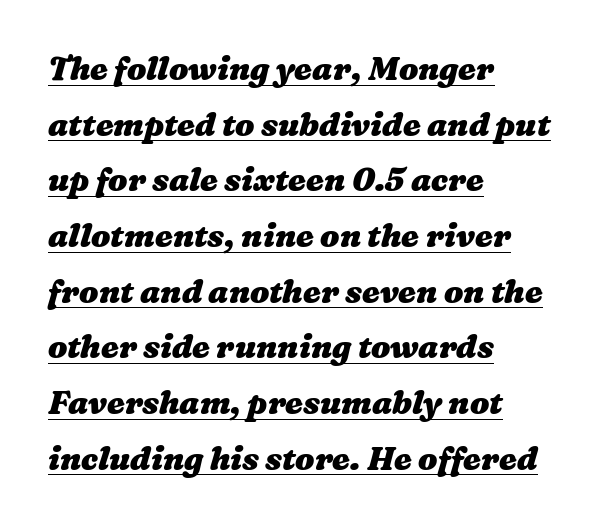
{"bold": "yes", "weight": "heavy", "width": "wide", "stroke_contrast": "medium", "x_height": "medium", "monospaced": "no", "underline": "yes", "align": "left", "line_spacing_ratio": 1.74, "letter_spacing": "normal", "letter_spacing_em": 0.0, "glyph_px": 32}
